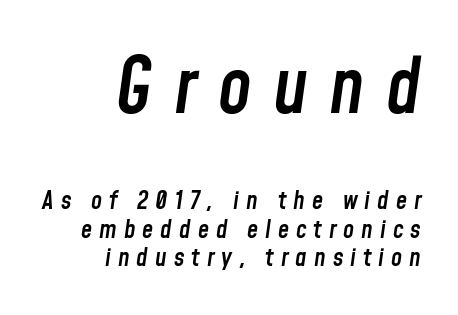
The image shows 76 px semibold, condensed type, italic (leaning right); set right-aligned, tight line spacing (1.14x), unusually wide letter spacing (+0.28 em), not underlined; the first (top) block is 3.04x larger; low stroke contrast and a medium x-height.
